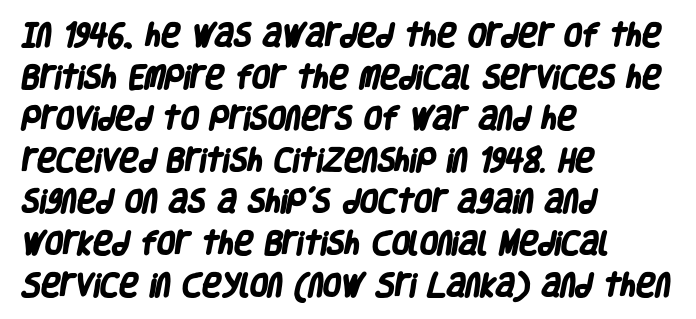
{"bold": "yes", "underline": "no", "align": "left", "line_spacing": "normal", "line_spacing_ratio": 1.6, "letter_spacing": "normal", "letter_spacing_em": 0.0, "glyph_px": 26}
